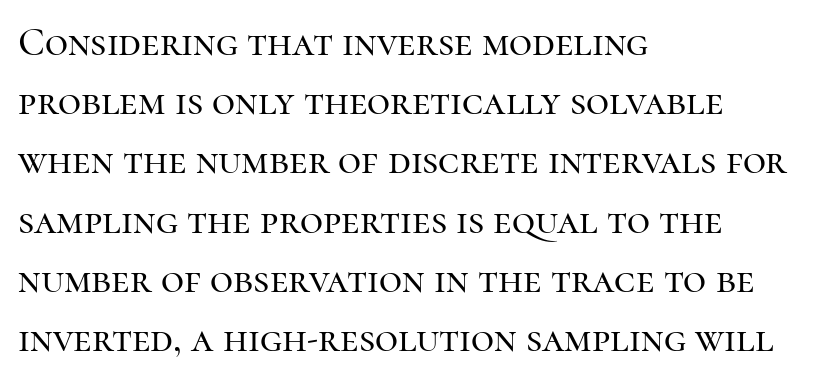
Q: Is the text italic (slanted)? A: No, it is upright.
Q: Is the typeface a serif or a sans-serif typeface? A: Serif.
Q: Is the text underlined? A: No.
Q: How is the paragraph aligned? A: Left-aligned.
Q: Is the spacing between letters normal or unusually wide? A: Normal.
Q: Is the spacing between lines tight, normal or loose? A: Normal.
Q: Width (condensed, normal, or wide)? A: Normal.
Q: Stroke contrast? A: High.
Q: x-height? A: Medium.
Q: Monospaced? A: No.
